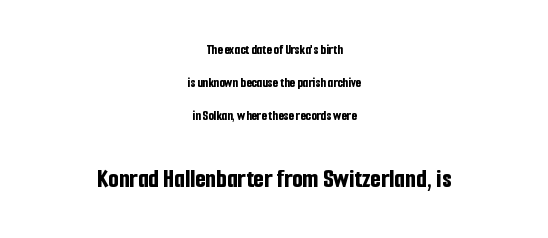
{"italic": "no", "bold": "yes", "underline": "no", "align": "center", "line_spacing": "loose", "line_spacing_ratio": 2.37, "letter_spacing": "normal", "letter_spacing_em": 0.0, "larger_block": "second", "size_ratio": 1.93, "glyph_px": 27}
